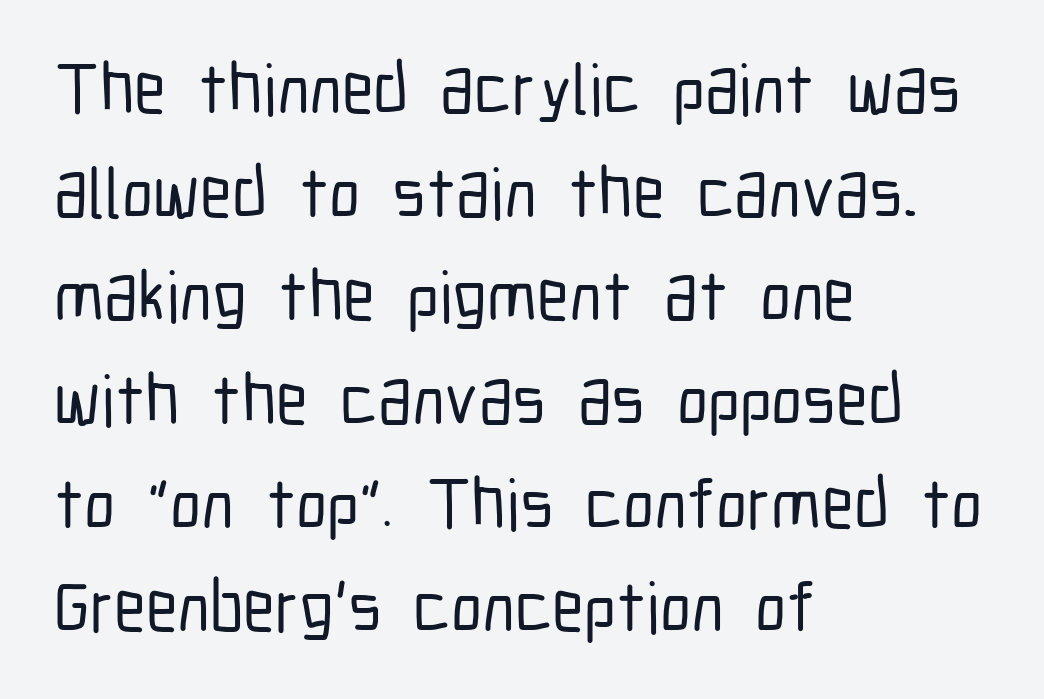
Is the block centered? No — it sits flush against the left margin. Standard letterfit; no display-style spreading of the glyphs. The foot of each line stays bare and open. A typesetter would call this proportional, since set widths differ per character. Each new line begins a customary step beneath the previous one.
